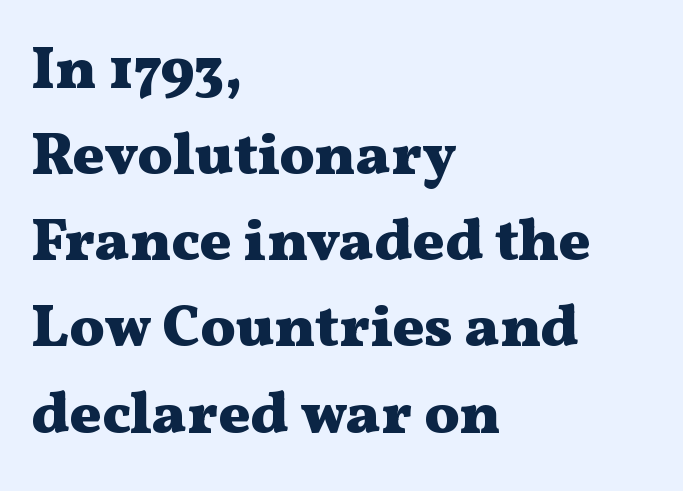
The image shows 59 px heavy, wide serif type, upright; set left-aligned, normal line spacing (1.46x), normal letter spacing, not underlined; medium stroke contrast and a medium x-height.
